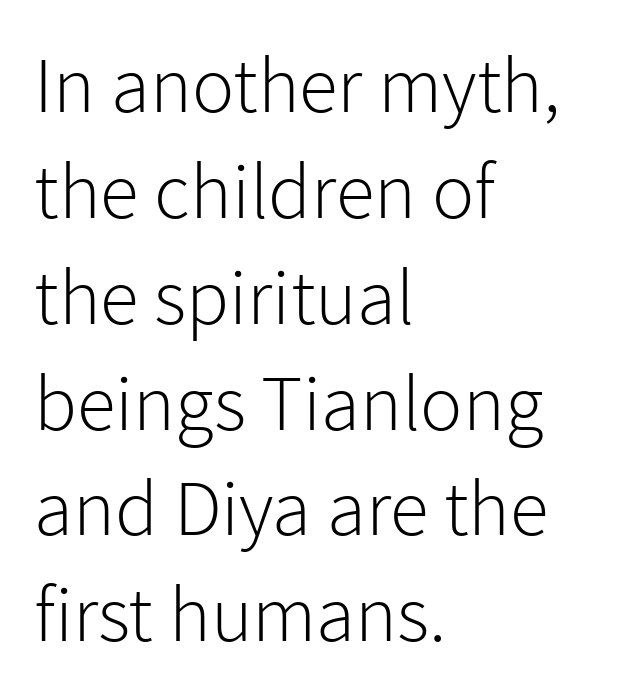
{"serif": "no", "italic": "no", "bold": "no", "weight": "light", "width": "normal", "stroke_contrast": "low", "x_height": "medium", "monospaced": "no", "underline": "no", "align": "left", "line_spacing": "normal", "line_spacing_ratio": 1.34, "letter_spacing": "normal", "letter_spacing_em": 0.0, "glyph_px": 79}
